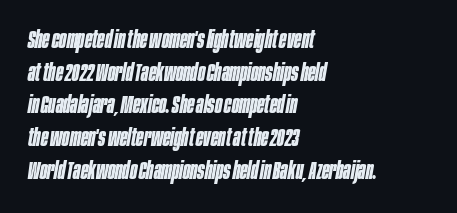
The image shows 24 px bold type, italic (leaning right); set left-aligned, normal line spacing (1.36x), normal letter spacing, not underlined.
